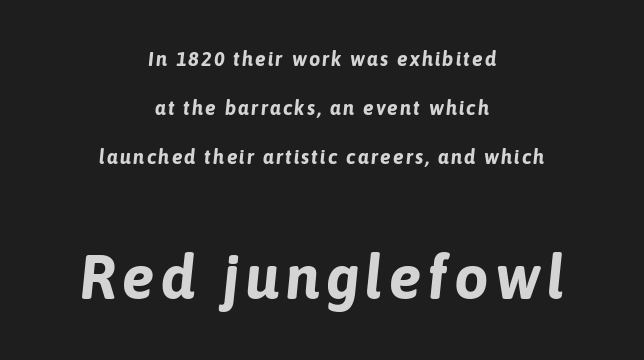
Italic: yes, the glyphs are oblique. Summary of weight: heavy, a full bold. Does the copy run flush right? No — it is centered line by line. One glance says open: line gaps are wider than usual.
